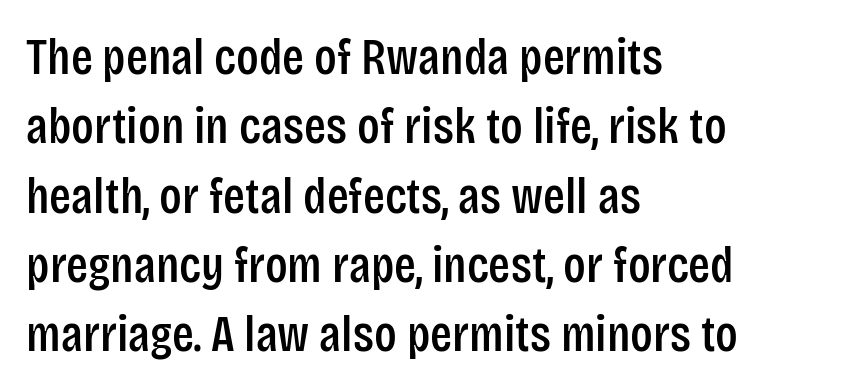
{"serif": "no", "italic": "no", "width": "condensed", "stroke_contrast": "low", "x_height": "large", "monospaced": "no", "underline": "no", "align": "left", "line_spacing": "normal", "line_spacing_ratio": 1.36, "letter_spacing": "normal", "letter_spacing_em": 0.0, "glyph_px": 51}
